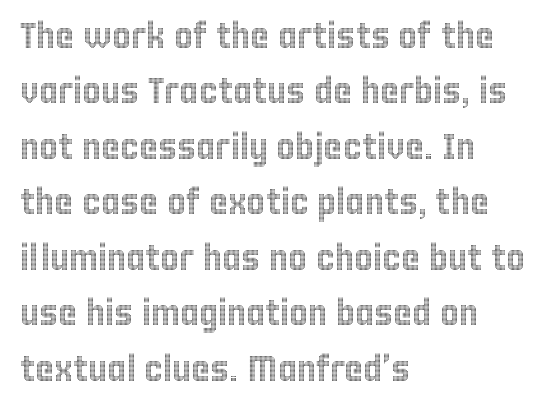
The image shows 36 px condensed type, upright; set left-aligned, normal line spacing (1.54x), normal letter spacing, not underlined; a large x-height.
